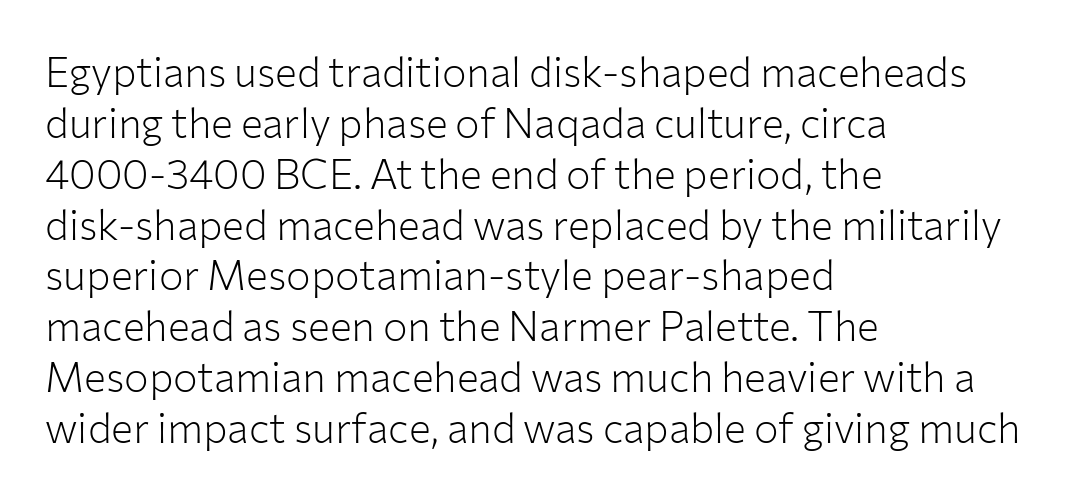
{"serif": "no", "italic": "no", "bold": "no", "weight": "light", "width": "normal", "stroke_contrast": "low", "x_height": "medium", "monospaced": "no", "underline": "no", "align": "left", "line_spacing_ratio": 1.24, "letter_spacing": "normal", "letter_spacing_em": 0.0, "glyph_px": 41}
